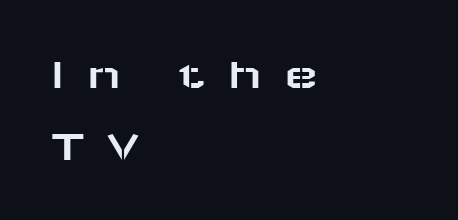
Q: Is the text italic (slanted)? A: No, it is upright.
Q: Is the typeface a serif or a sans-serif typeface? A: Sans-serif.
Q: Is the text underlined? A: No.
Q: How is the paragraph aligned? A: Left-aligned.
Q: Is the spacing between letters normal or unusually wide? A: Unusually wide.
Q: Is the spacing between lines tight, normal or loose? A: Normal.
Q: Width (condensed, normal, or wide)? A: Wide.
Q: Stroke contrast? A: Low.
Q: x-height? A: Medium.
Q: Monospaced? A: No.
